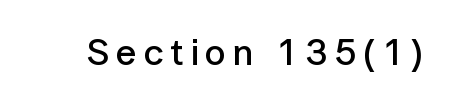
Q: Is the text bold? A: Semi-bold.
Q: Is the text italic (slanted)? A: No, it is upright.
Q: Is the typeface a serif or a sans-serif typeface? A: Sans-serif.
Q: Is the text underlined? A: No.
Q: Width (condensed, normal, or wide)? A: Normal.
Q: Stroke contrast? A: Low.
Q: x-height? A: Medium.
Q: Monospaced? A: No.
